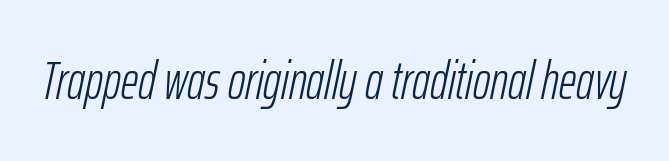
Q: Is the text bold? A: No.
Q: Is the text italic (slanted)? A: Yes, it leans right by about 12 degrees.
Q: Is the text underlined? A: No.
Q: Is the spacing between letters normal or unusually wide? A: Normal.
Q: Width (condensed, normal, or wide)? A: Condensed.
Q: Stroke contrast? A: Low.
Q: x-height? A: Medium.
Q: Monospaced? A: No.
